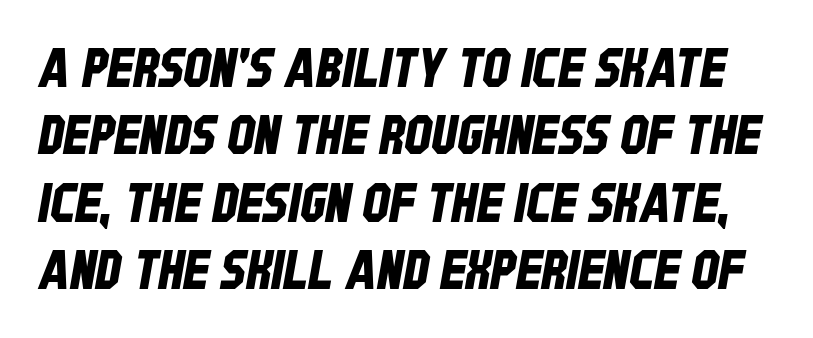
The image shows 54 px condensed sans-serif type; set normal line spacing (1.25x), normal letter spacing, not underlined; low stroke contrast and a large x-height.
